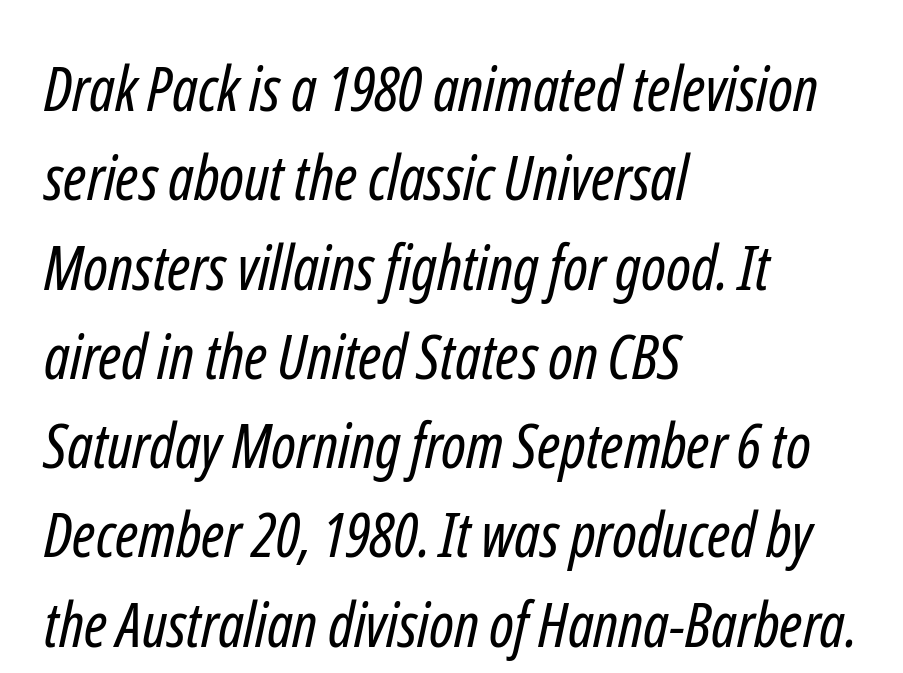
The image shows 62 px regular-weight, condensed sans-serif type; set left-aligned, normal line spacing (1.44x), normal letter spacing, not underlined; low stroke contrast and a medium x-height.
